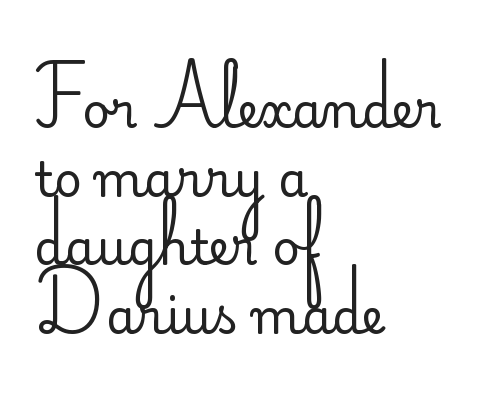
The typeface has the unassuming heft of standard copy or less. No word sits above an underline. The rendering keeps characters at their native spacing. Is this a sans? Yes — the strokes have no serifs. Every stem runs plumb, perpendicular to the baseline.
